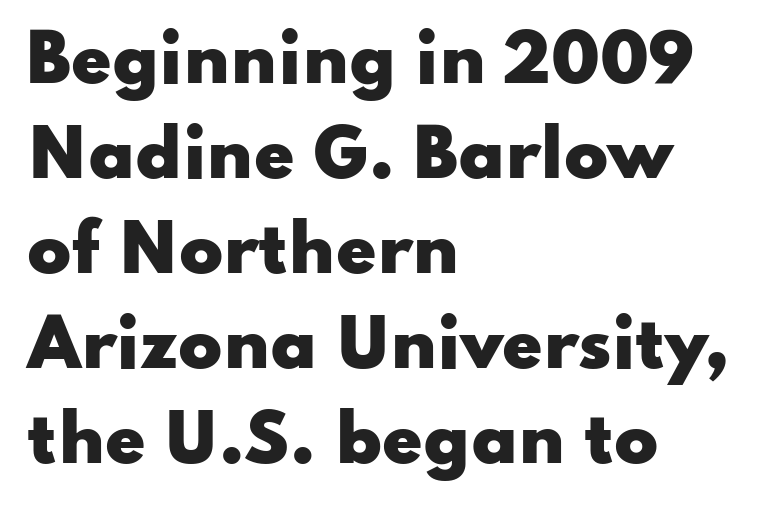
{"serif": "no", "italic": "no", "bold": "yes", "weight": "heavy", "width": "wide", "stroke_contrast": "low", "x_height": "small", "monospaced": "no", "underline": "no", "align": "left", "line_spacing": "normal", "line_spacing_ratio": 1.46, "letter_spacing": "normal", "letter_spacing_em": 0.0, "glyph_px": 65}
